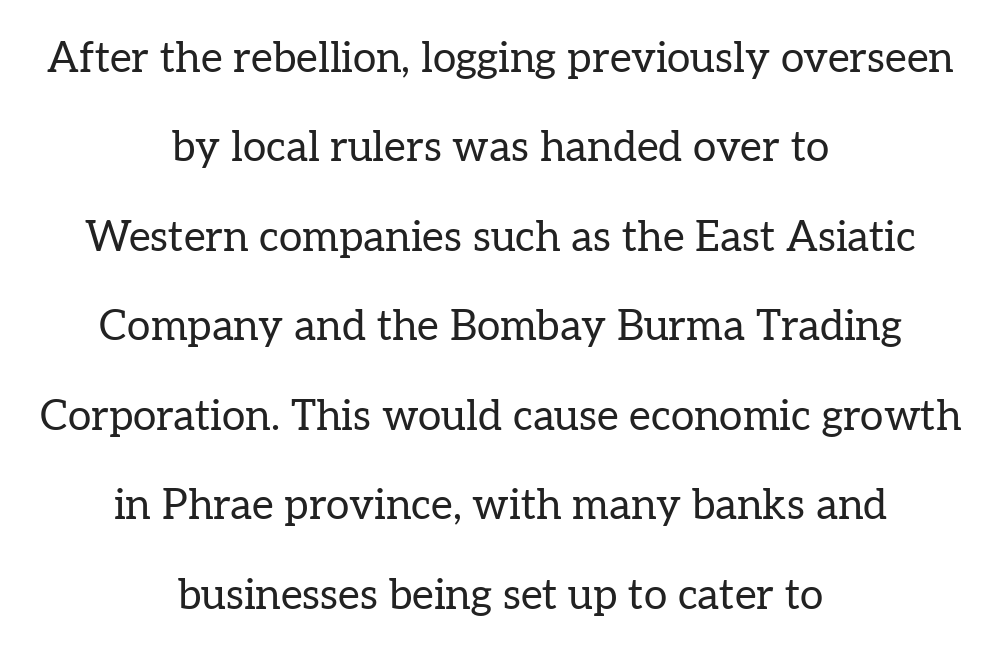
The image shows 42 px regular-weight serif type, upright; set centered, loose line spacing (2.13x), normal letter spacing, not underlined; low stroke contrast and a medium x-height.
